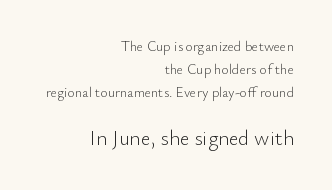
{"italic": "no", "bold": "no", "underline": "no", "align": "right", "line_spacing": "normal", "line_spacing_ratio": 1.66, "letter_spacing": "normal", "letter_spacing_em": 0.0, "larger_block": "second", "size_ratio": 1.5, "glyph_px": 21}
